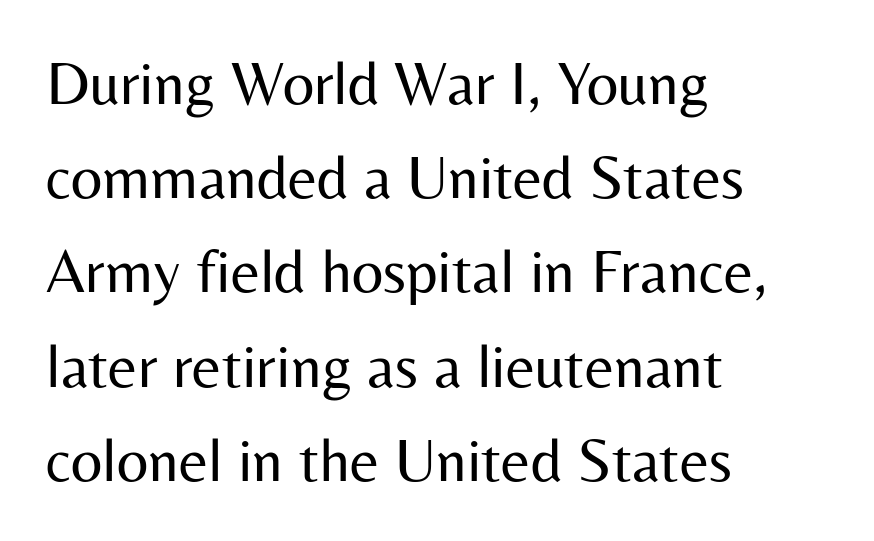
{"serif": "no", "italic": "no", "bold": "no", "weight": "regular", "width": "normal", "stroke_contrast": "medium", "x_height": "medium", "monospaced": "no", "underline": "no", "align": "left", "line_spacing": "normal", "line_spacing_ratio": 1.52, "letter_spacing": "normal", "letter_spacing_em": 0.0, "glyph_px": 62}
